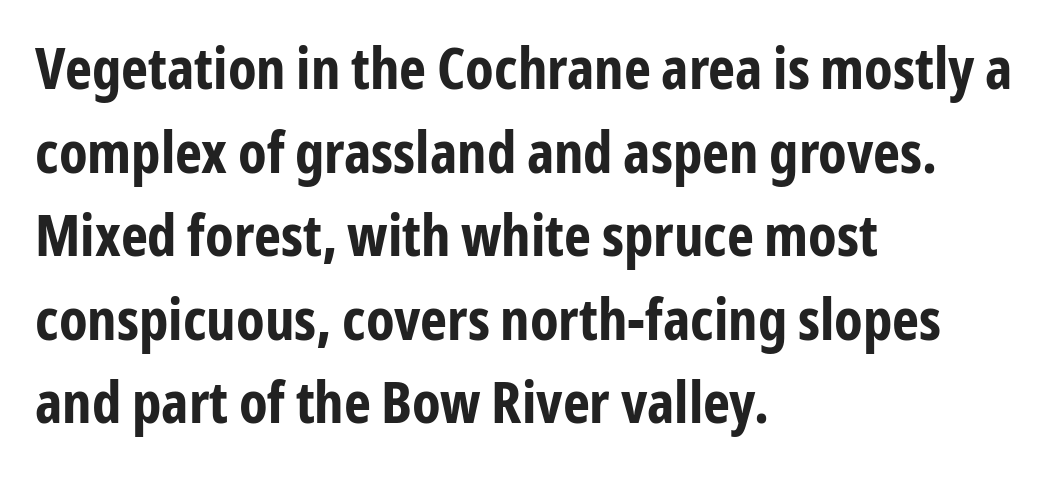
Q: Is the text bold? A: Yes.
Q: Is the text italic (slanted)? A: No, it is upright.
Q: Is the typeface a serif or a sans-serif typeface? A: Sans-serif.
Q: Is the text underlined? A: No.
Q: How is the paragraph aligned? A: Left-aligned.
Q: Is the spacing between letters normal or unusually wide? A: Normal.
Q: Is the spacing between lines tight, normal or loose? A: Normal.
Q: Width (condensed, normal, or wide)? A: Condensed.
Q: Stroke contrast? A: Low.
Q: x-height? A: Medium.
Q: Monospaced? A: No.
